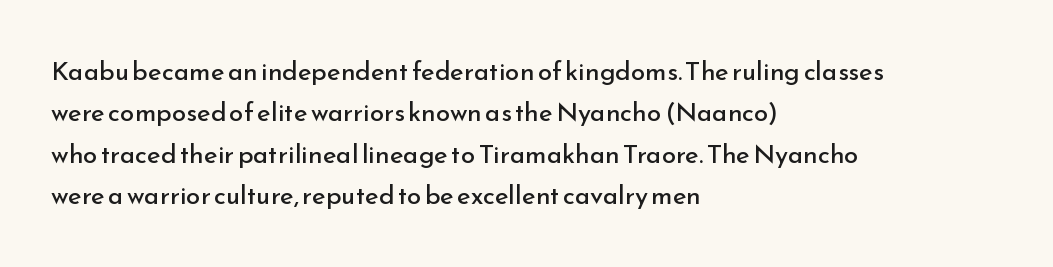
The image shows 26 px text type, upright; set left-aligned, normal line spacing (1.59x), normal letter spacing, not underlined.
